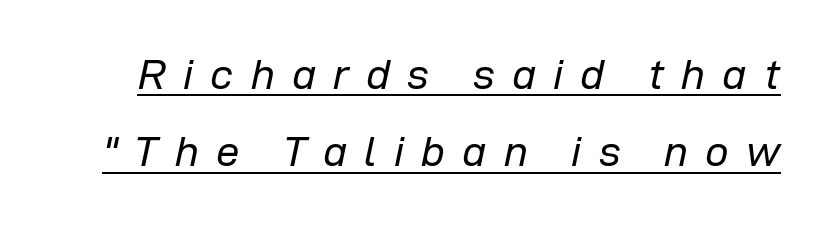
{"italic": "yes", "lean": "right", "slant_degrees": 12, "bold": "no", "weight": "regular", "width": "normal", "stroke_contrast": "low", "x_height": "medium", "monospaced": "no", "underline": "yes", "line_spacing_ratio": 1.84, "letter_spacing": "wide", "letter_spacing_em": 0.41, "glyph_px": 42}
